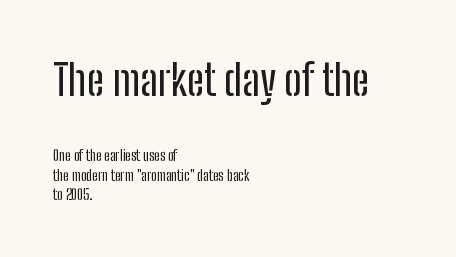
The image shows 43 px condensed sans-serif type, upright; set left-aligned, normal line spacing (1.39x), normal letter spacing, not underlined; the first (top) block is 3.07x larger; low stroke contrast and a medium x-height.
